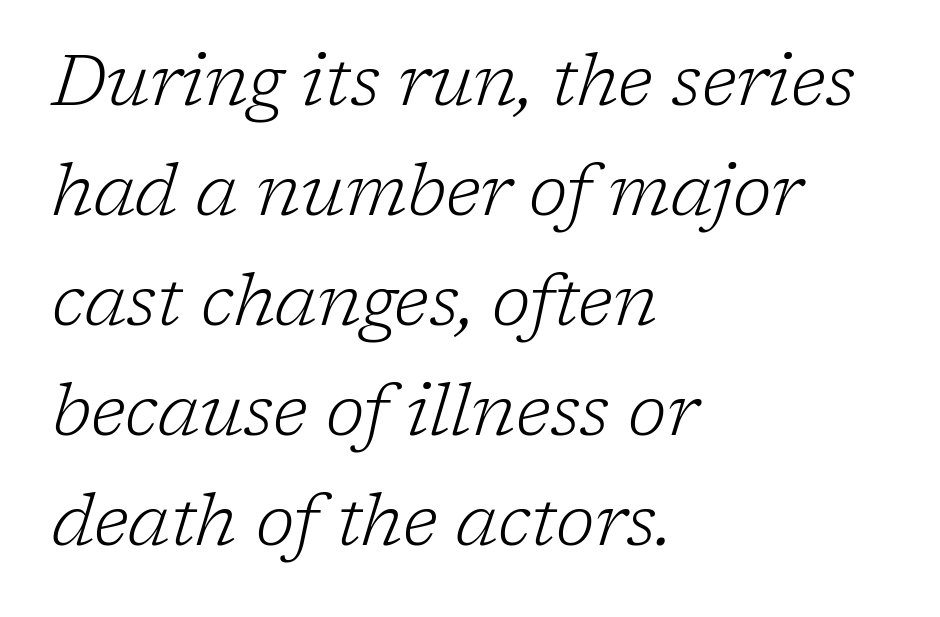
The designer went with a serif here, giving each stem small feet. These glyphs show unthickened strokes, regular width or finer. The horizontal fit of the characters is conventional and even. Words float on clear page, feet unadorned. The text carries the slant typical of an italic or oblique font.
